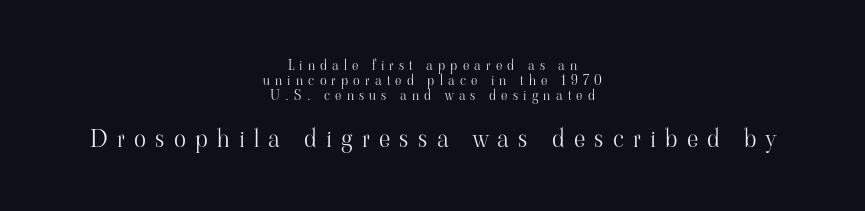
{"italic": "no", "bold": "no", "underline": "no", "align": "center", "line_spacing": "tight", "line_spacing_ratio": 1.06, "letter_spacing": "wide", "letter_spacing_em": 0.37, "larger_block": "second", "size_ratio": 1.79, "glyph_px": 25}
